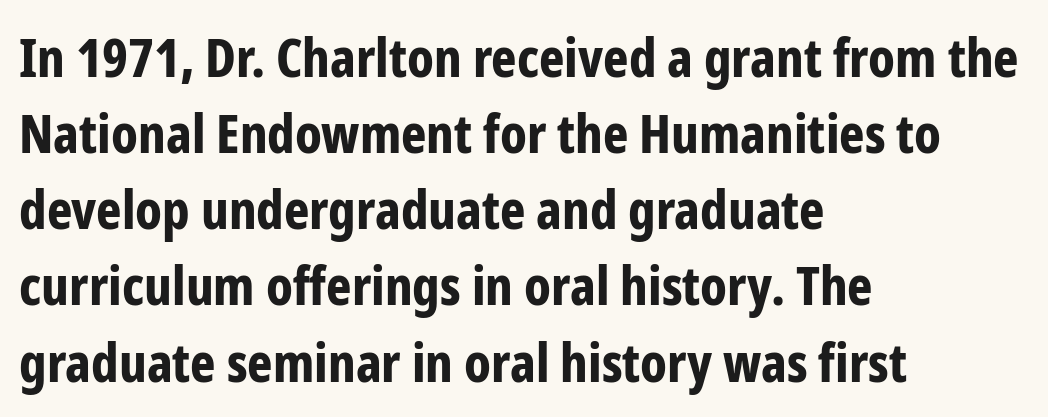
Looks like regular typesetting: each glyph gets only the width it needs. Every stem runs plumb, perpendicular to the baseline. The typesetter chose a ragged-right arrangement here. Strokes here are thick enough to call this a true bold.
